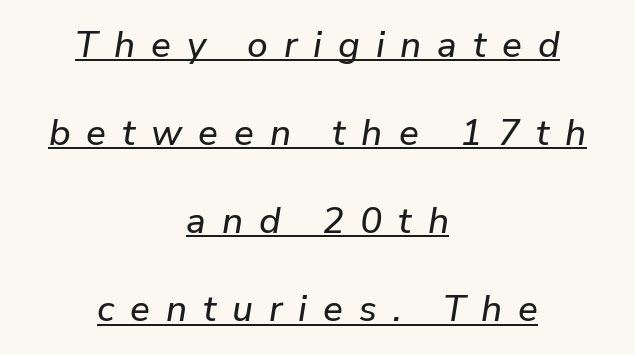
The glyphs are accompanied by a horizontal stroke just below them. Vertical spacing — loose. The letters are spread apart with noticeably loose tracking. This sample uses an oblique cut, with every glyph tilted off the vertical. Typeset on center — no edge is straight.
